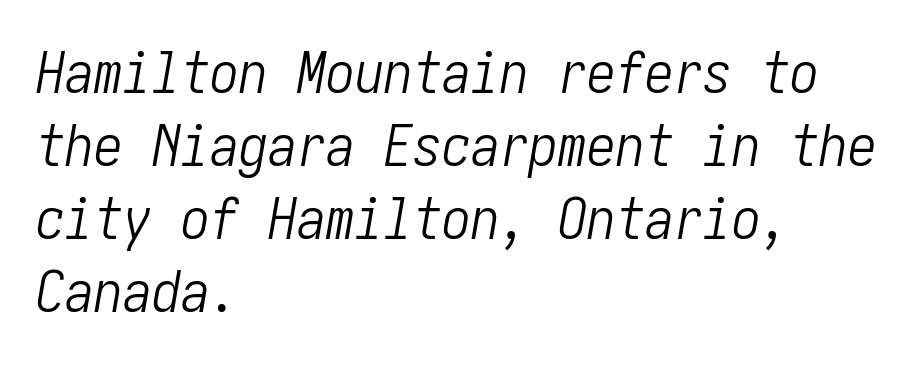
Left-aligned paragraph, ragged on the right. Reading down the column, the eye jumps a familiar distance to each next line. Italic: yes, the glyphs are oblique. The strokes carry an ordinary text weight at most. Glyph-to-glyph distance matches everyday printed text.
